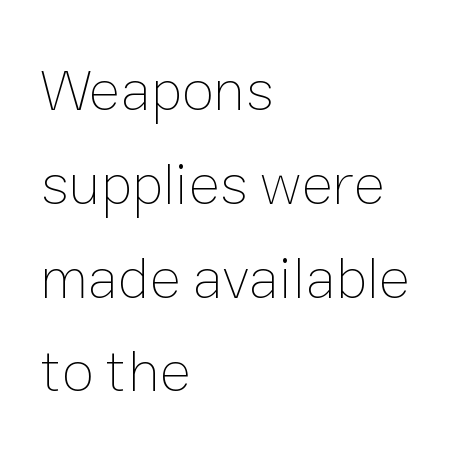
The image shows 59 px thin type, upright; set left-aligned, normal line spacing (1.59x), normal letter spacing, not underlined; low stroke contrast and a medium x-height.
